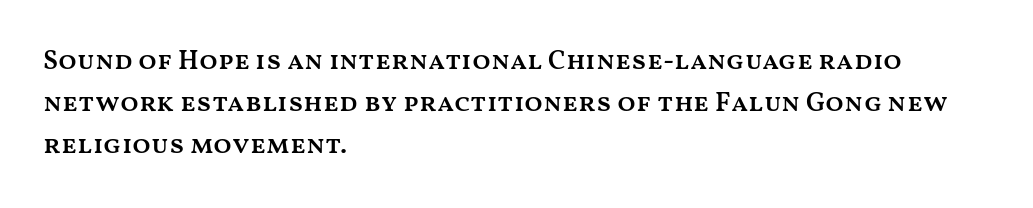
The image shows 27 px text type, upright; set left-aligned, normal line spacing (1.55x), normal letter spacing, not underlined.
